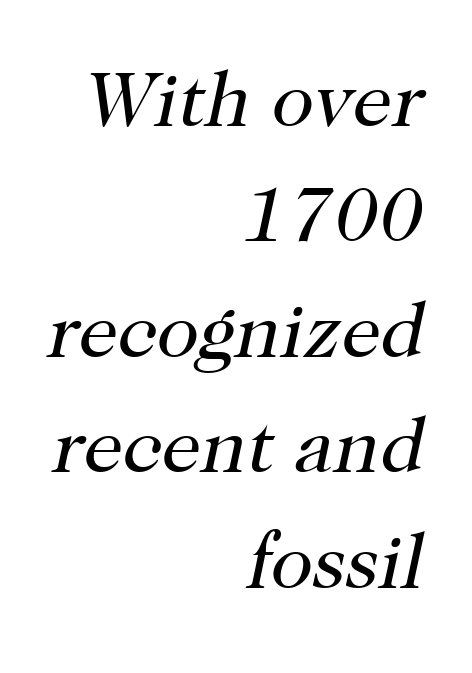
Q: Is the text bold? A: No.
Q: Is the text italic (slanted)? A: Yes, it leans right by about 12 degrees.
Q: Is the typeface a serif or a sans-serif typeface? A: Serif.
Q: Is the text underlined? A: No.
Q: How is the paragraph aligned? A: Right-aligned.
Q: Is the spacing between letters normal or unusually wide? A: Normal.
Q: Is the spacing between lines tight, normal or loose? A: Normal.
Q: Width (condensed, normal, or wide)? A: Normal.
Q: Stroke contrast? A: High.
Q: x-height? A: Medium.
Q: Monospaced? A: No.
